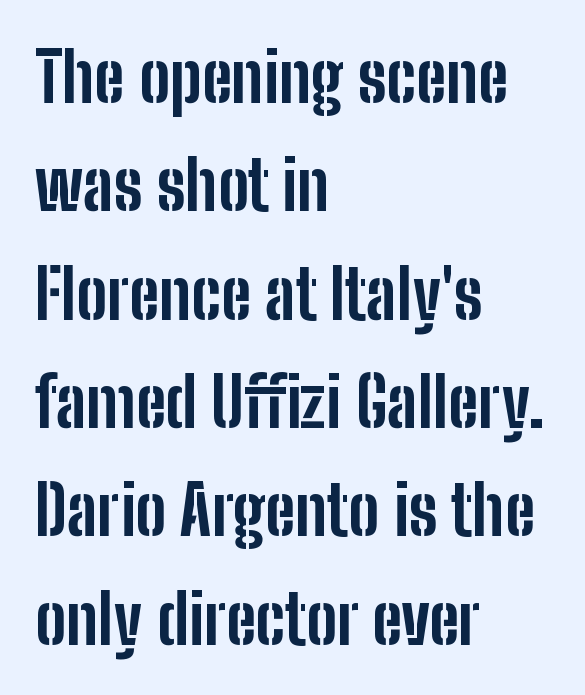
{"serif": "no", "italic": "no", "bold": "yes", "weight": "bold", "width": "condensed", "stroke_contrast": "low", "x_height": "medium", "monospaced": "no", "underline": "no", "align": "left", "line_spacing": "normal", "line_spacing_ratio": 1.57, "letter_spacing": "normal", "letter_spacing_em": 0.0, "glyph_px": 69}
